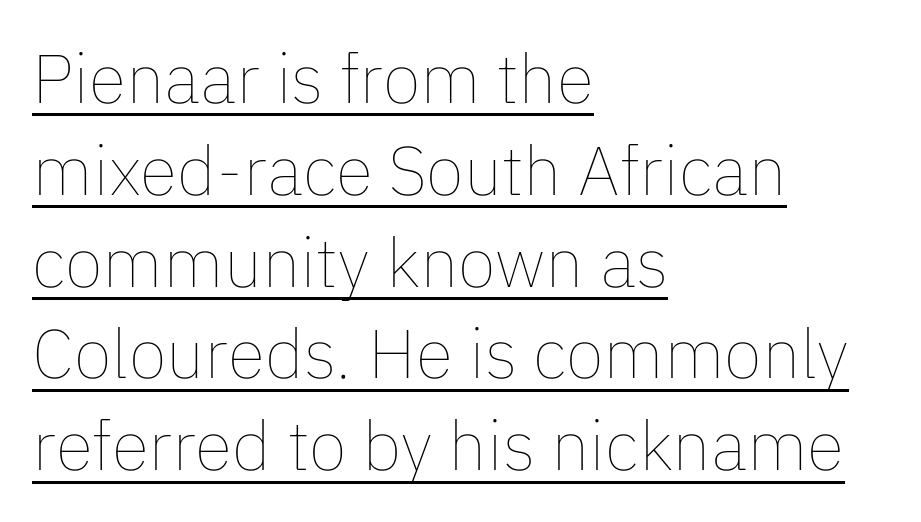
{"italic": "no", "bold": "no", "weight": "thin", "width": "normal", "stroke_contrast": "low", "x_height": "medium", "monospaced": "no", "underline": "yes", "align": "left", "line_spacing": "normal", "line_spacing_ratio": 1.33, "letter_spacing": "normal", "letter_spacing_em": 0.0, "glyph_px": 69}
